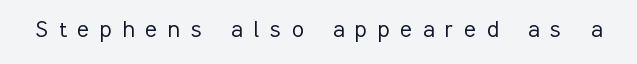
Q: Is the text bold? A: No.
Q: Is the text italic (slanted)? A: No, it is upright.
Q: Is the text underlined? A: No.
Q: Is the spacing between letters normal or unusually wide? A: Unusually wide.
